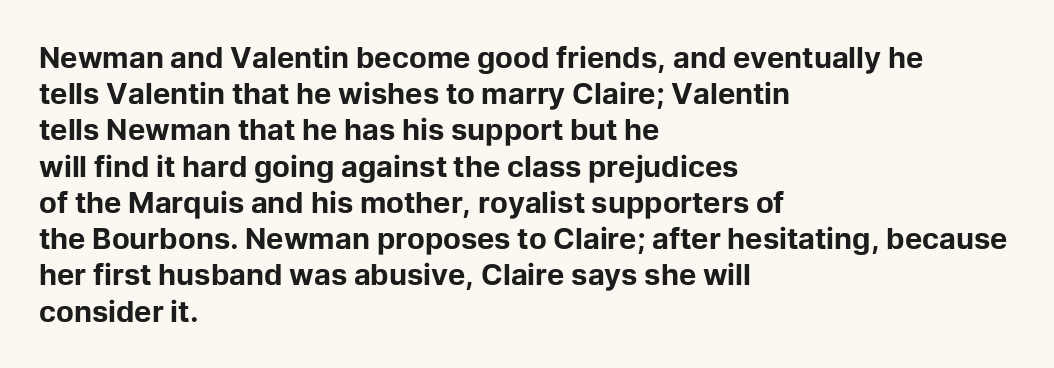
{"serif": "no", "italic": "no", "bold": "yes", "weight": "bold", "width": "normal", "stroke_contrast": "low", "x_height": "medium", "monospaced": "no", "underline": "no", "align": "left", "line_spacing": "normal", "line_spacing_ratio": 1.25, "letter_spacing": "normal", "letter_spacing_em": 0.0, "glyph_px": 29}
